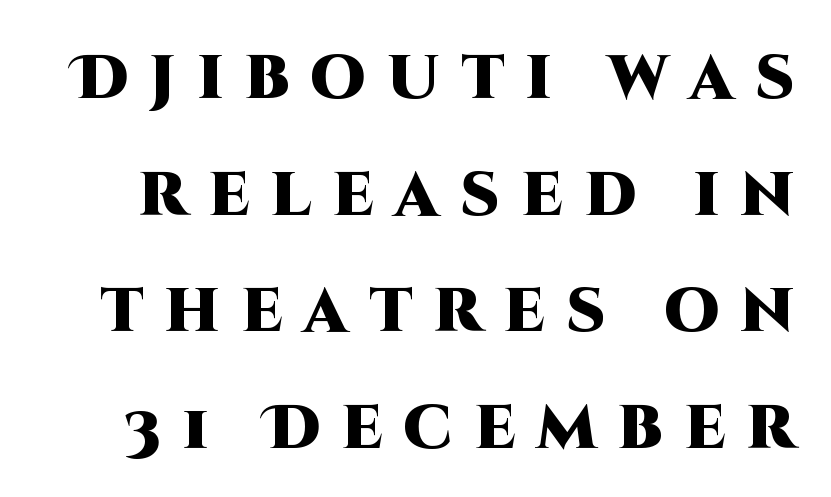
Is there any slant? The stems are plumb. Heft: maximum for text — a bold. Only glyphs here, with clear space below each row. Varying glyph widths throughout — classic text-font behaviour. The font family rendered here belongs to the sans-serif group. Here the glyphs are tracked loosely, breaking word shapes into spaced letters.
